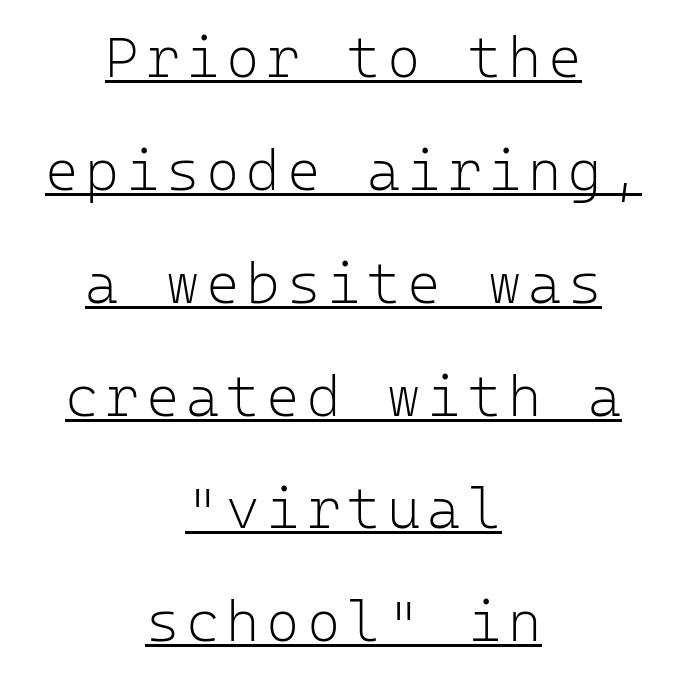
Q: Is the text bold? A: No.
Q: Is the text italic (slanted)? A: No, it is upright.
Q: Is the typeface a serif or a sans-serif typeface? A: Sans-serif.
Q: Is the text underlined? A: Yes.
Q: How is the paragraph aligned? A: Centered.
Q: Is the spacing between lines tight, normal or loose? A: Loose.
Q: Width (condensed, normal, or wide)? A: Normal.
Q: Stroke contrast? A: Low.
Q: x-height? A: Medium.
Q: Monospaced? A: Yes.
